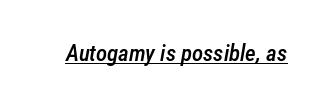
The image shows 23 px text type, italic (leaning right); set normal letter spacing, underlined.
